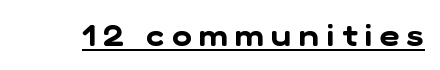
{"serif": "no", "width": "normal", "stroke_contrast": "low", "x_height": "medium", "monospaced": "no", "underline": "yes", "letter_spacing": "wide", "letter_spacing_em": 0.26, "glyph_px": 30}
